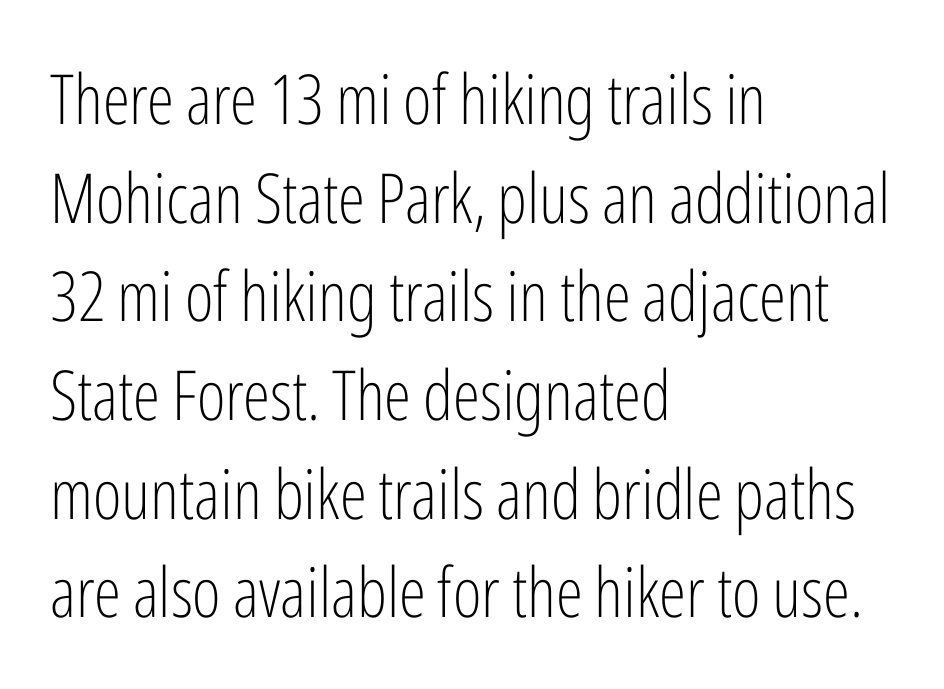
The image shows 69 px light, condensed sans-serif type, upright; set left-aligned, normal line spacing (1.43x), normal letter spacing, not underlined; low stroke contrast and a medium x-height.
